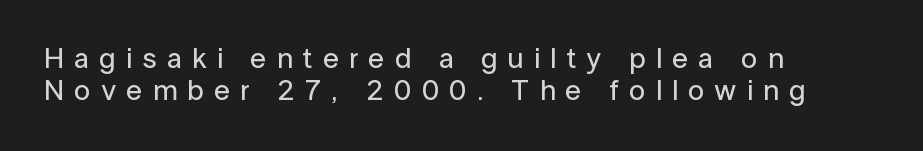
{"serif": "no", "italic": "no", "width": "normal", "stroke_contrast": "low", "x_height": "medium", "monospaced": "no", "underline": "no", "align": "left", "line_spacing": "tight", "line_spacing_ratio": 1.11, "letter_spacing": "wide", "letter_spacing_em": 0.35, "glyph_px": 29}
